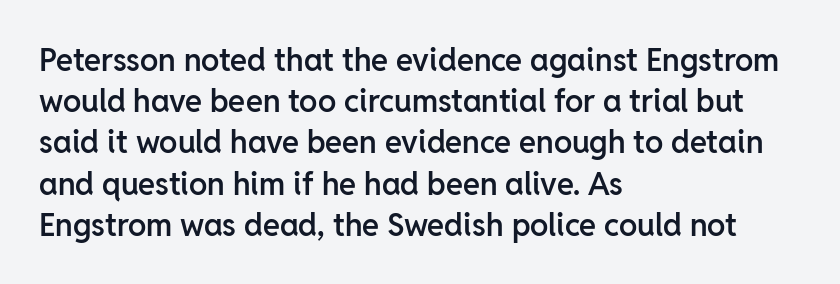
A typesetter would call this proportional, since set widths differ per character. The glyphs are unaccompanied by any horizontal stroke below them. This rendering uses left alignment, leaving the right contour irregular. This is the in-between weight designers call semibold or demi. Is there much room between lines? A standard amount, neither cramped nor airy. This sample uses an upright cut, with every glyph sitting square on the baseline.
